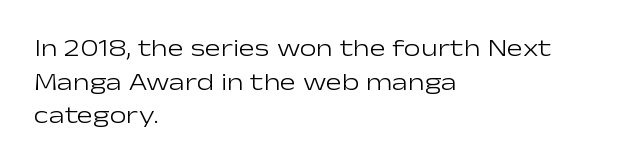
{"italic": "no", "bold": "no", "underline": "no", "align": "left", "line_spacing": "normal", "line_spacing_ratio": 1.4, "letter_spacing": "normal", "letter_spacing_em": 0.0, "glyph_px": 24}
